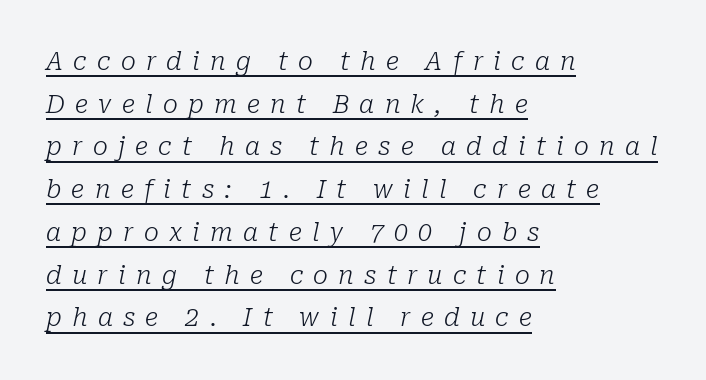
The passage shown is underscored from start to finish. The lines are quadded left. Observe the lean: these are italic letterforms. Weight: not bold — regular or lighter.
